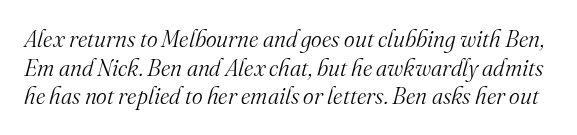
In terms of leading, this rendering sits right in the middle. Characters follow at the spacing the type designer built in. The characters are drawn with everyday or finer stroke widths. Check the space under the baseline: it is left empty. Rendered with sloped, italic letterforms.
